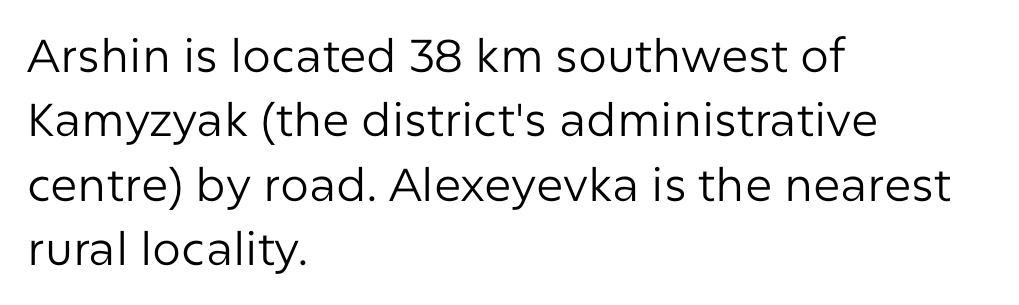
{"serif": "no", "italic": "no", "bold": "no", "weight": "regular", "width": "normal", "stroke_contrast": "low", "x_height": "medium", "monospaced": "no", "underline": "no", "align": "left", "line_spacing": "normal", "line_spacing_ratio": 1.4, "letter_spacing": "normal", "letter_spacing_em": 0.0, "glyph_px": 46}
